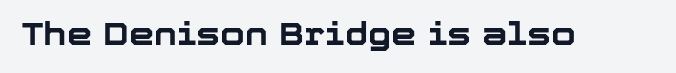
Q: Is the text bold? A: Yes.
Q: Is the text italic (slanted)? A: No, it is upright.
Q: Is the typeface a serif or a sans-serif typeface? A: Sans-serif.
Q: Is the text underlined? A: No.
Q: Is the spacing between letters normal or unusually wide? A: Normal.
Q: Width (condensed, normal, or wide)? A: Normal.
Q: Stroke contrast? A: Low.
Q: x-height? A: Medium.
Q: Monospaced? A: No.
